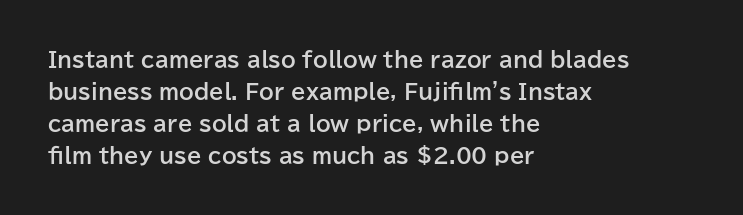
Q: Is the text bold? A: Yes.
Q: Is the text italic (slanted)? A: No, it is upright.
Q: Is the text underlined? A: No.
Q: How is the paragraph aligned? A: Left-aligned.
Q: Is the spacing between letters normal or unusually wide? A: Normal.
Q: Is the spacing between lines tight, normal or loose? A: Normal.
